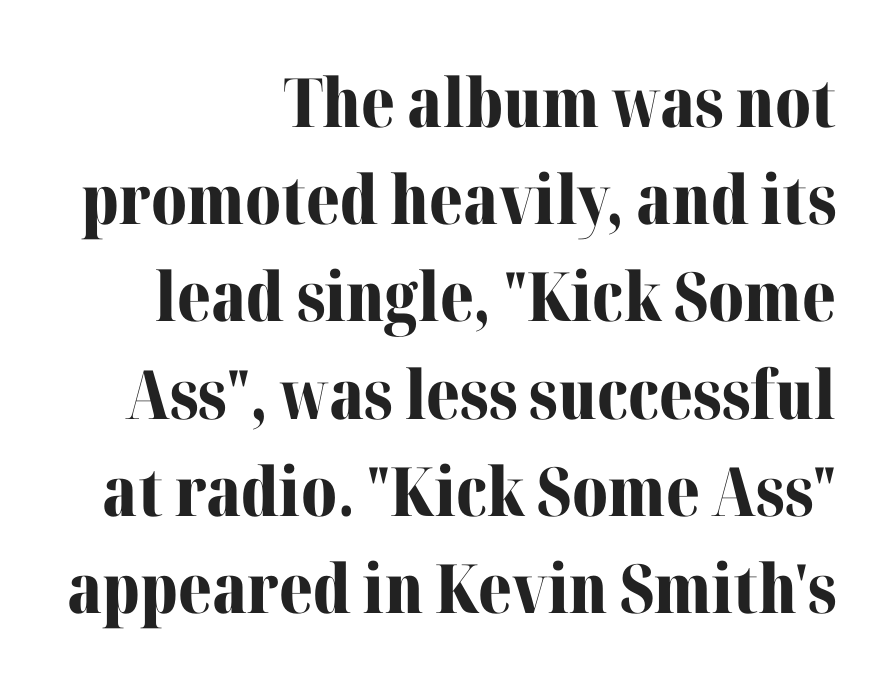
The string is rendered with underlining switched off. The face used here is proportionally spaced, like ordinary book or web type. Regular leading. Caption: multi-line text, flush right, ragged left.
